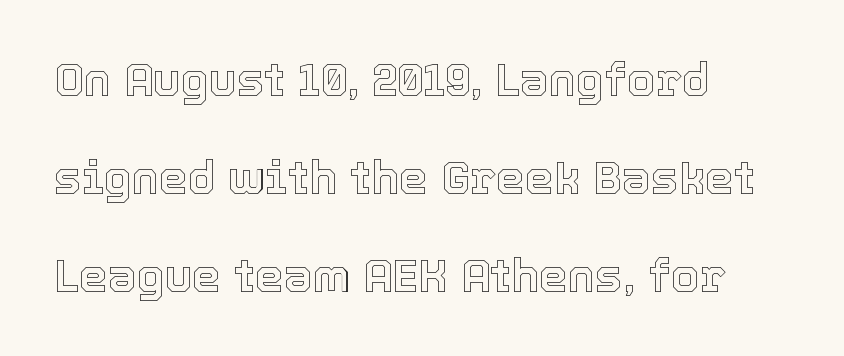
The image shows 46 px text type, upright; set left-aligned, loose line spacing (2.13x), normal letter spacing, not underlined; a medium x-height.
